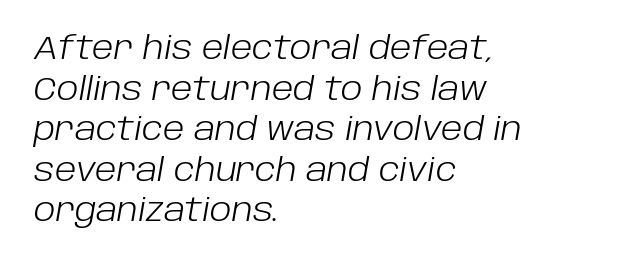
{"italic": "yes", "lean": "right", "slant_degrees": 10, "bold": "no", "weight": "light", "width": "normal", "stroke_contrast": "low", "x_height": "large", "monospaced": "no", "underline": "no", "align": "left", "line_spacing": "normal", "line_spacing_ratio": 1.31, "letter_spacing": "normal", "letter_spacing_em": 0.0, "glyph_px": 31}
